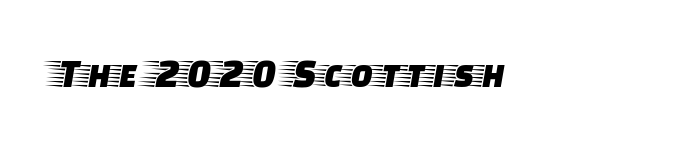
{"serif": "yes", "width": "wide", "stroke_contrast": "low", "x_height": "large", "monospaced": "no", "underline": "no", "letter_spacing": "normal", "letter_spacing_em": 0.0, "glyph_px": 41}
